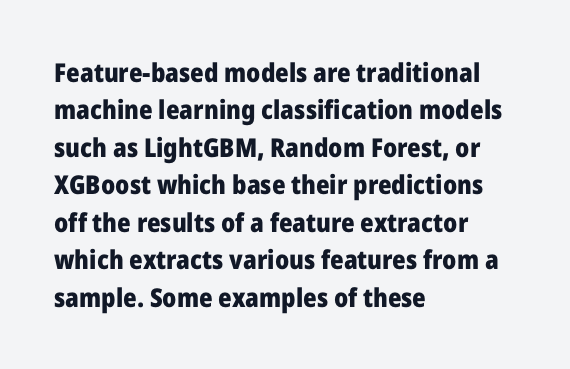
Q: Is the text bold? A: Yes.
Q: Is the text italic (slanted)? A: No, it is upright.
Q: Is the text underlined? A: No.
Q: How is the paragraph aligned? A: Left-aligned.
Q: Is the spacing between letters normal or unusually wide? A: Normal.
Q: Is the spacing between lines tight, normal or loose? A: Normal.
